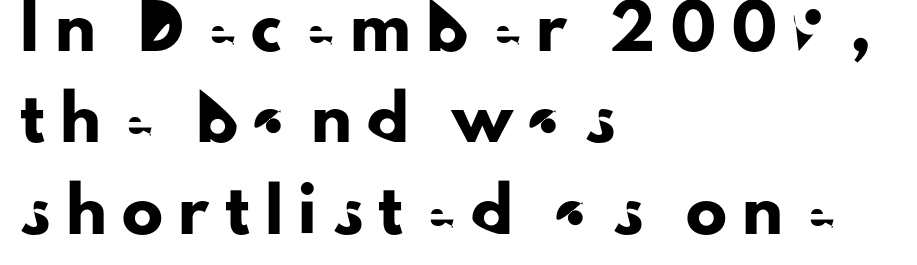
The image shows 41 px sans-serif type, upright; set left-aligned, loose line spacing (2.23x), unusually wide letter spacing (+0.38 em), not underlined; low stroke contrast and a small x-height.
